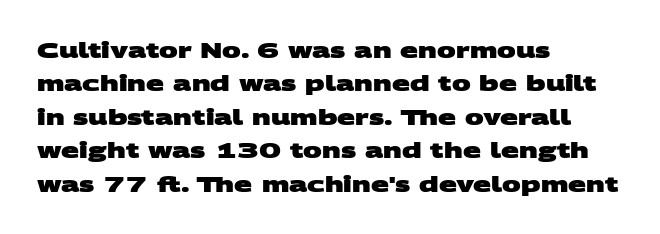
Q: Is the text bold? A: Yes.
Q: Is the text underlined? A: No.
Q: How is the paragraph aligned? A: Left-aligned.
Q: Is the spacing between letters normal or unusually wide? A: Normal.
Q: Is the spacing between lines tight, normal or loose? A: Normal.
